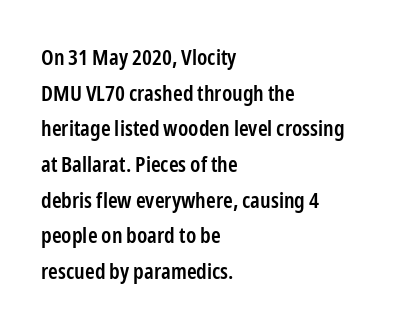
The typesetter chose a ragged-right arrangement here. The lettering holds an erect, upright posture throughout. Stems and bowls a touch heavier than normal — semibold. Each new line begins a customary step beneath the previous one. Anything drawn beneath the words? Only blank space. Inter-character spacing is left at the font's built-in metrics.
